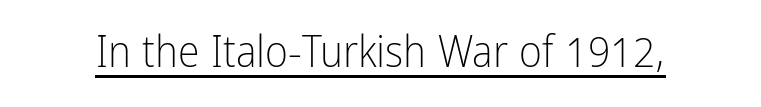
The image shows 44 px light, condensed sans-serif type, upright; set normal letter spacing, underlined; low stroke contrast and a medium x-height.
